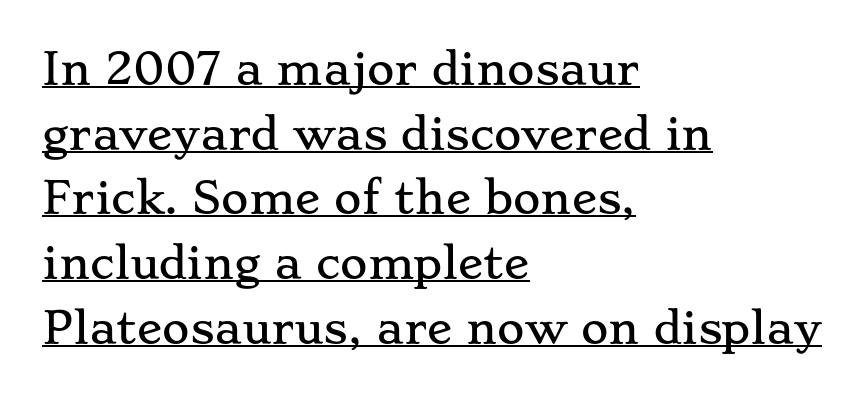
The image shows 42 px wide serif type, upright; set left-aligned, normal line spacing (1.54x), normal letter spacing, underlined; low stroke contrast and a small x-height.
